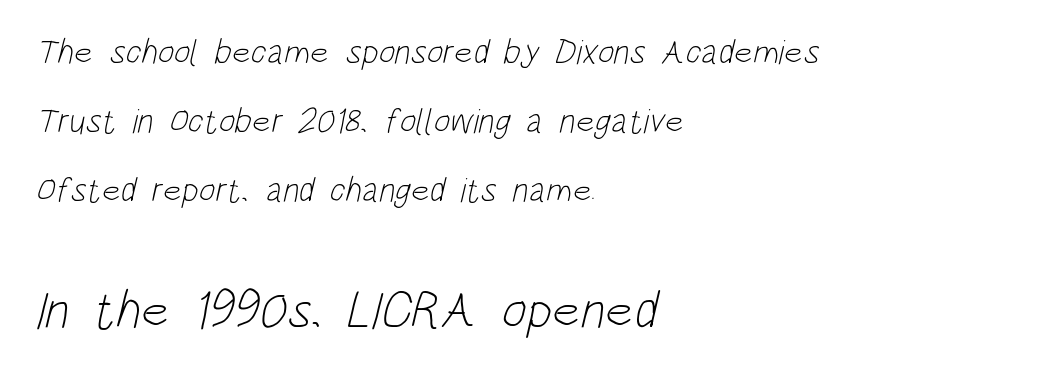
{"serif": "no", "bold": "no", "weight": "light", "width": "condensed", "stroke_contrast": "low", "x_height": "large", "monospaced": "no", "underline": "no", "align": "left", "line_spacing": "loose", "line_spacing_ratio": 1.97, "letter_spacing": "normal", "letter_spacing_em": 0.0, "larger_block": "second", "size_ratio": 1.51, "glyph_px": 53}
